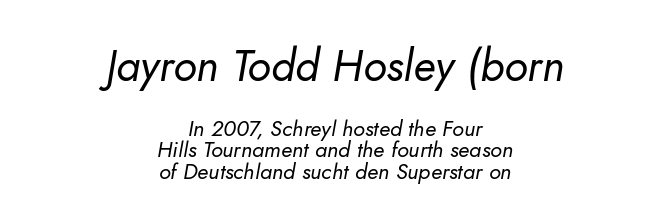
The typography opts for an oblique posture over an upright one. Any mark beneath the type? The region is blank. The font is comparable to plain body text, perhaps lighter. The rendering shrinks the type as you move from the upper chunk to the lower. The horizontal fit of the characters is conventional and even.
